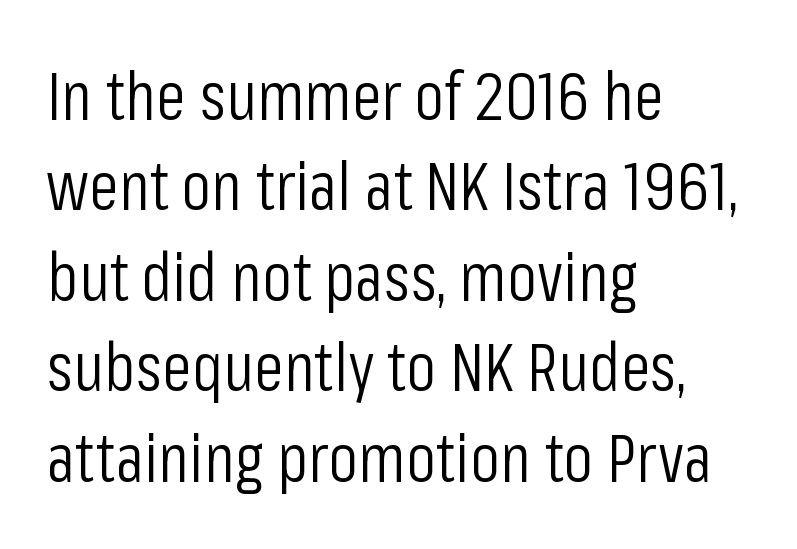
Q: Is the text bold? A: No.
Q: Is the text italic (slanted)? A: No, it is upright.
Q: Is the typeface a serif or a sans-serif typeface? A: Sans-serif.
Q: Is the text underlined? A: No.
Q: How is the paragraph aligned? A: Left-aligned.
Q: Is the spacing between letters normal or unusually wide? A: Normal.
Q: Is the spacing between lines tight, normal or loose? A: Normal.
Q: Width (condensed, normal, or wide)? A: Condensed.
Q: Stroke contrast? A: Low.
Q: x-height? A: Medium.
Q: Monospaced? A: No.
